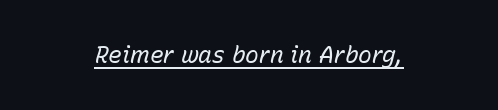
The image shows 23 px text type, italic (leaning right); set centered, normal letter spacing, underlined.
